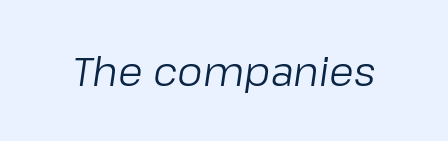
The image shows 40 px regular-weight type, italic (leaning right); set normal letter spacing, not underlined; low stroke contrast and a medium x-height.
